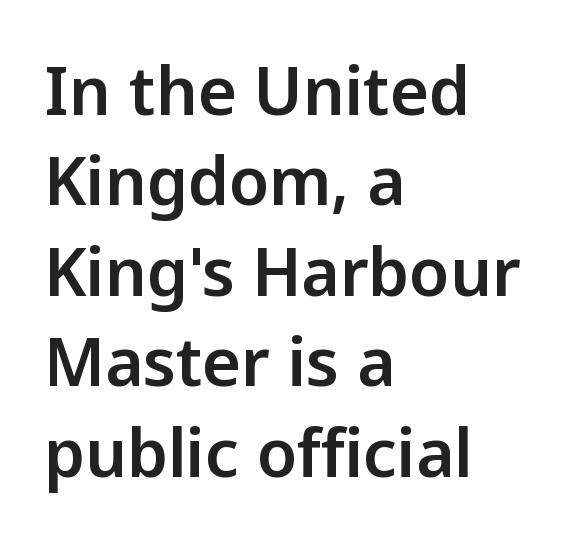
You could not count columns in this text — the font is proportionally spaced. The block of text has a typical density, with ordinary space between rows. Descender tails drop into unmarked territory. The passage is arranged the way most books set body copy — flush left.
